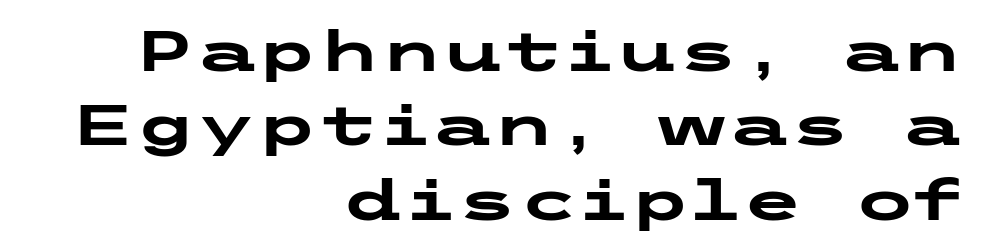
The sample has been set heavy, in full bold. The rendering anchors every line to the right-hand side. These lines were composed using upright roman letters. This rendering features lettering with no underline.
